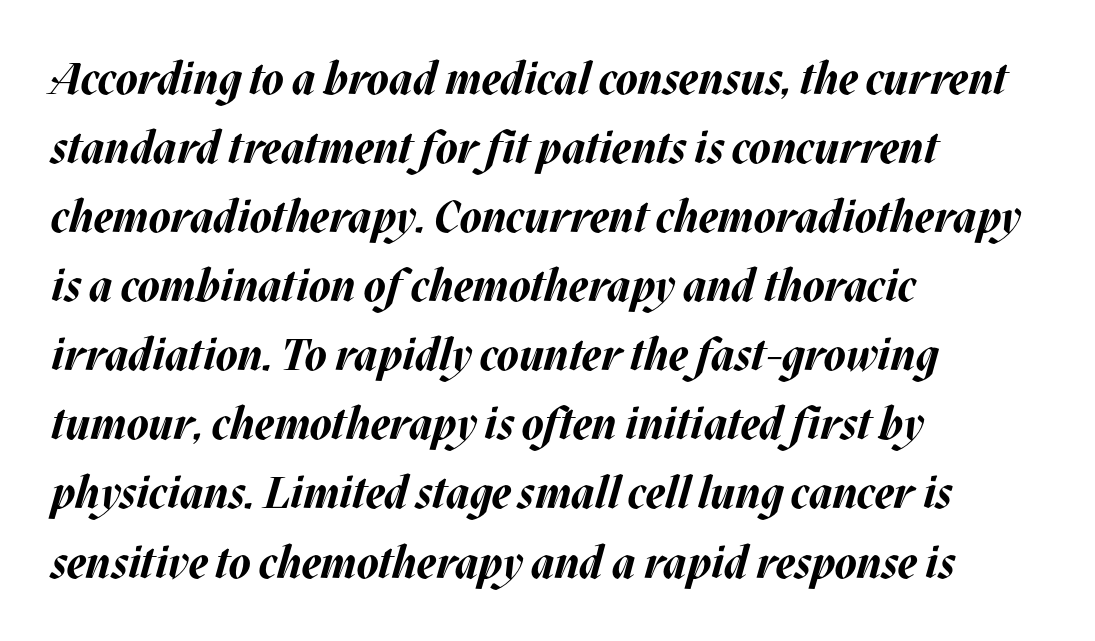
Tall strokes in this sample are angled rather than plumb. The line texture is even and compact thanks to regular tracking. Heft: maximum for text — a bold. Reading down the column, the eye jumps a familiar distance to each next line. The passage shown is typed in a proportional face where columns would drift.
